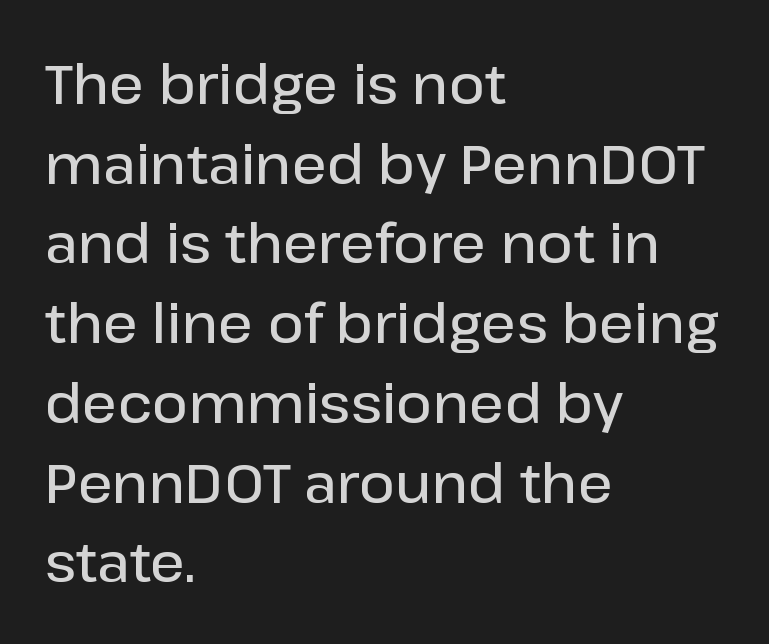
{"serif": "no", "italic": "no", "bold": "semi", "weight": "semibold", "width": "normal", "stroke_contrast": "low", "x_height": "medium", "monospaced": "no", "underline": "no", "align": "left", "line_spacing": "normal", "line_spacing_ratio": 1.45, "letter_spacing": "normal", "letter_spacing_em": 0.0, "glyph_px": 55}
